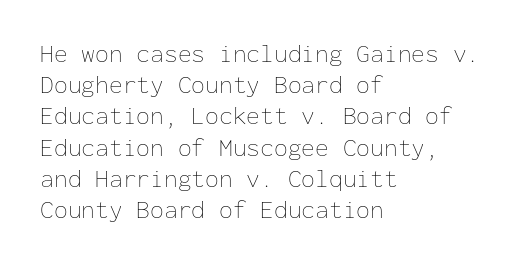
Q: Is the text bold? A: No.
Q: Is the text italic (slanted)? A: No, it is upright.
Q: Is the text underlined? A: No.
Q: How is the paragraph aligned? A: Left-aligned.
Q: Is the spacing between letters normal or unusually wide? A: Normal.
Q: Is the spacing between lines tight, normal or loose? A: Normal.
